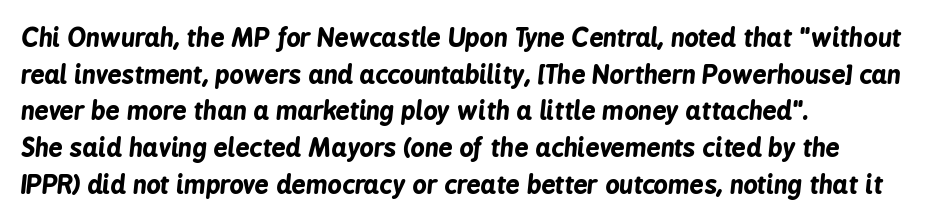
{"italic": "yes", "lean": "right", "slant_degrees": 6, "bold": "yes", "underline": "no", "align": "left", "line_spacing": "normal", "line_spacing_ratio": 1.47, "letter_spacing": "normal", "letter_spacing_em": 0.0, "glyph_px": 25}
